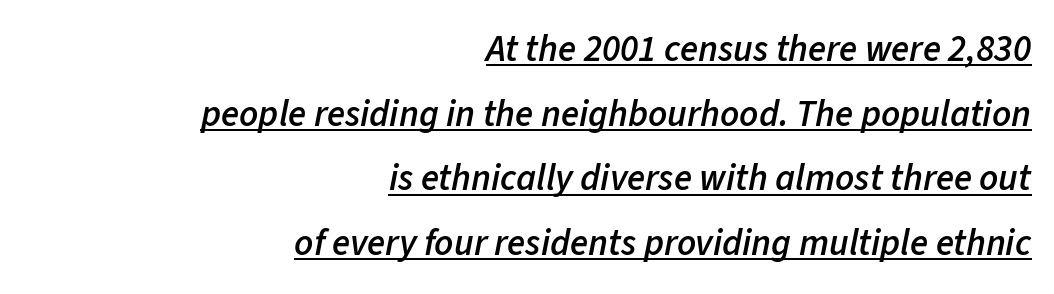
Stroke thickness is moderately raised; the sample reads as semibold. Rendered with sloped, italic letterforms. The letters sit at their default tracking, neither squeezed nor spread. Each line ends at the same right margin while the left side varies. The face used here is proportionally spaced, like ordinary book or web type. Underlined type.
